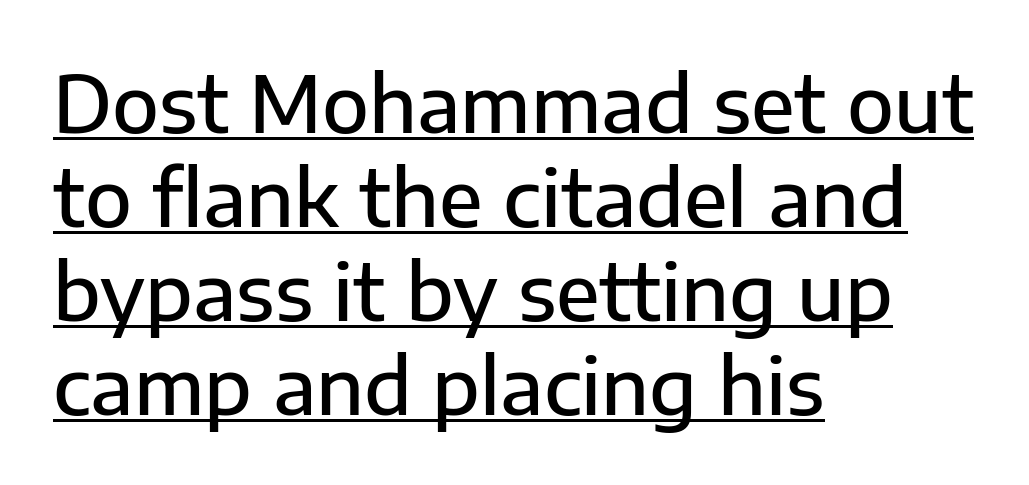
Q: Is the text bold? A: Semi-bold.
Q: Is the text italic (slanted)? A: No, it is upright.
Q: Is the typeface a serif or a sans-serif typeface? A: Sans-serif.
Q: Is the text underlined? A: Yes.
Q: How is the paragraph aligned? A: Left-aligned.
Q: Is the spacing between letters normal or unusually wide? A: Normal.
Q: Width (condensed, normal, or wide)? A: Normal.
Q: Stroke contrast? A: Low.
Q: x-height? A: Medium.
Q: Monospaced? A: No.
